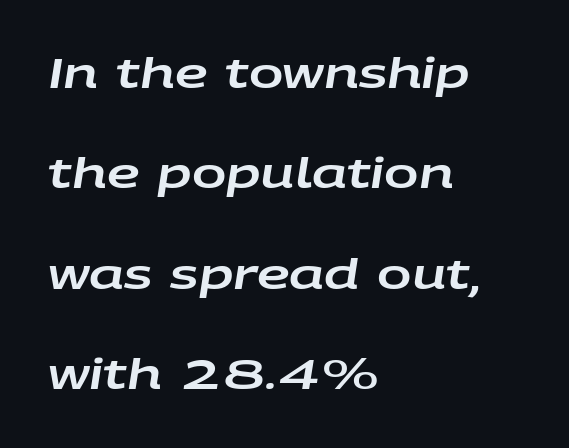
The image shows 41 px wide type, italic (leaning right); set left-aligned, loose line spacing (2.45x), normal letter spacing, not underlined; low stroke contrast and a large x-height.
